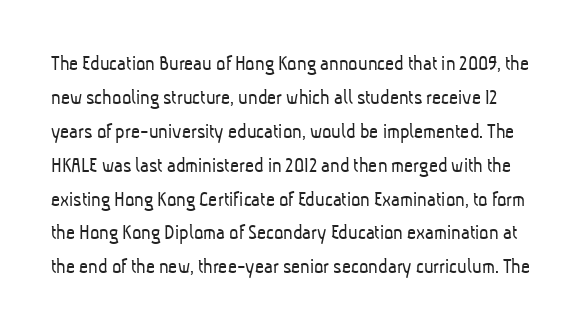
The image shows 22 px text type; set normal line spacing (1.54x), normal letter spacing, not underlined.
